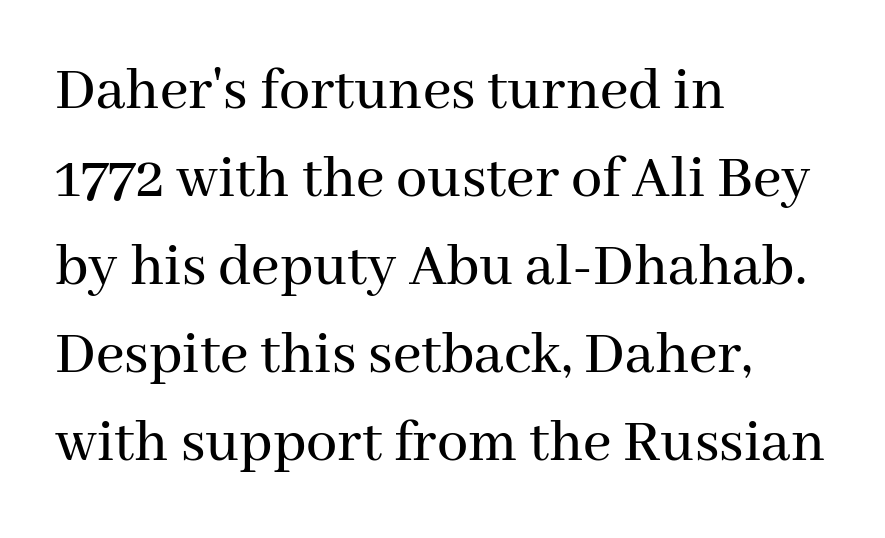
The image shows 62 px serif type, upright; set left-aligned, normal line spacing (1.42x), normal letter spacing, not underlined; medium stroke contrast and a medium x-height.
